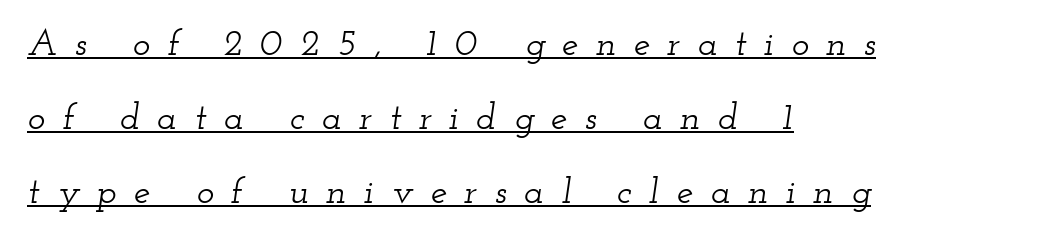
The image shows 37 px wide serif type, italic (leaning right); set left-aligned, loose line spacing (2.0x), unusually wide letter spacing (+0.47 em), underlined; low stroke contrast and a small x-height.
